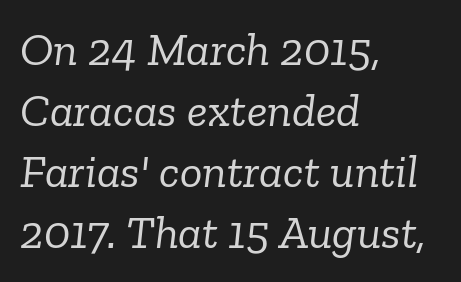
This rendering features lettering with no underline. The font is comparable to plain body text, perhaps lighter. These lines are rendered in a variable-pitch font. The text block is weighted toward the left margin, trailing off unevenly rightward. Line spacing here is normal. The type family on display is of the serif kind.
